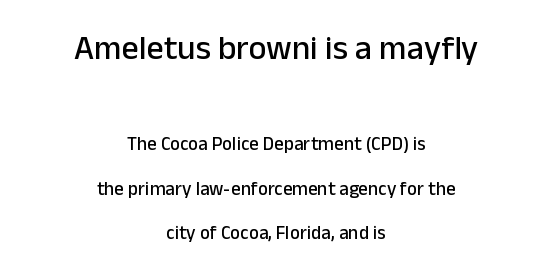
The image shows 34 px sans-serif type, upright; set centered, loose line spacing (2.33x), normal letter spacing, not underlined; the first (top) block is 1.79x larger; low stroke contrast and a medium x-height.
